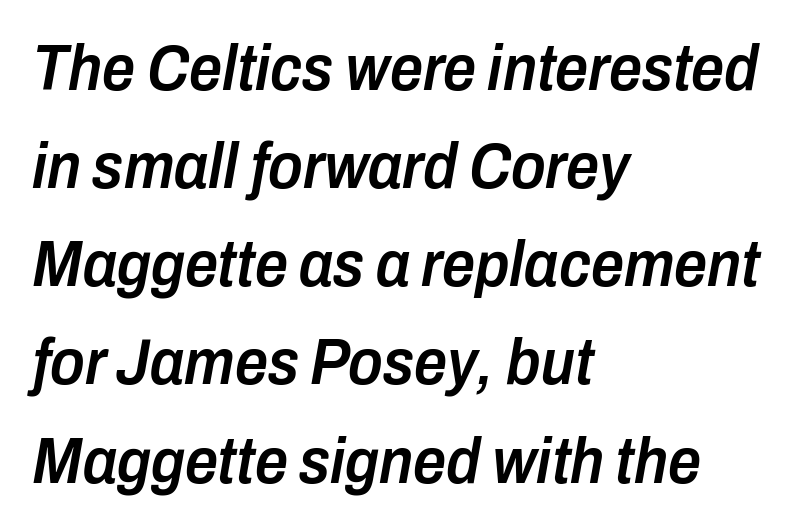
Q: Is the text bold? A: Semi-bold.
Q: Is the text italic (slanted)? A: Yes, it leans right by about 10 degrees.
Q: Is the text underlined? A: No.
Q: How is the paragraph aligned? A: Left-aligned.
Q: Is the spacing between letters normal or unusually wide? A: Normal.
Q: Is the spacing between lines tight, normal or loose? A: Normal.
Q: Width (condensed, normal, or wide)? A: Condensed.
Q: Stroke contrast? A: Low.
Q: x-height? A: Medium.
Q: Monospaced? A: No.
